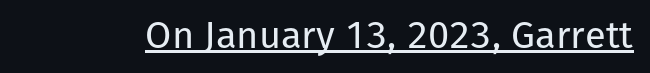
The image shows 38 px regular-weight sans-serif type, upright; set normal letter spacing, underlined; low stroke contrast and a medium x-height.
